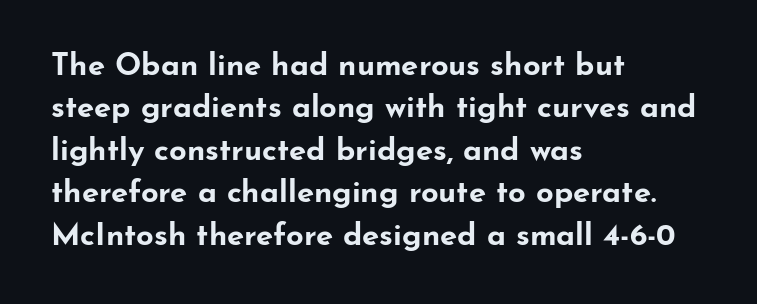
Q: Is the text bold? A: Yes.
Q: Is the text italic (slanted)? A: No, it is upright.
Q: Is the typeface a serif or a sans-serif typeface? A: Sans-serif.
Q: Is the text underlined? A: No.
Q: How is the paragraph aligned? A: Left-aligned.
Q: Is the spacing between letters normal or unusually wide? A: Normal.
Q: Is the spacing between lines tight, normal or loose? A: Normal.
Q: Width (condensed, normal, or wide)? A: Wide.
Q: Stroke contrast? A: Low.
Q: x-height? A: Small.
Q: Monospaced? A: No.
